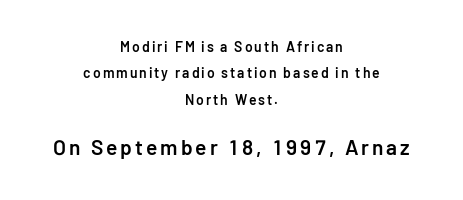
The image shows 21 px text type, upright; set centered, line spacing 1.88x, not underlined; the second (bottom) block is 1.5x larger.
